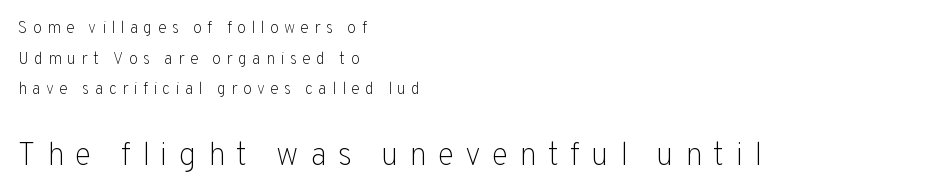
Q: Is the text bold? A: No.
Q: Is the text italic (slanted)? A: No, it is upright.
Q: Is the typeface a serif or a sans-serif typeface? A: Sans-serif.
Q: Is the text underlined? A: No.
Q: How is the paragraph aligned? A: Left-aligned.
Q: Is the spacing between letters normal or unusually wide? A: Unusually wide.
Q: Is the spacing between lines tight, normal or loose? A: Loose.
Q: Which block of text is set in a larger size, the first (top) or the second (bottom)? A: The second (bottom) one.
Q: Width (condensed, normal, or wide)? A: Normal.
Q: Stroke contrast? A: Low.
Q: x-height? A: Medium.
Q: Monospaced? A: No.
